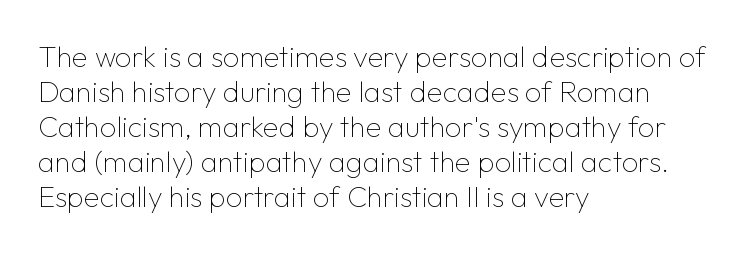
A quiet, ordinary-to-light weight characterises the typeface. This rendering uses left alignment, leaving the right contour irregular. Upright lettering throughout. A typesetter would call this proportional, since set widths differ per character. The glyphs are unaccompanied by any horizontal stroke below them. Check where the strokes stop: nothing finishes them off — pure sans.
